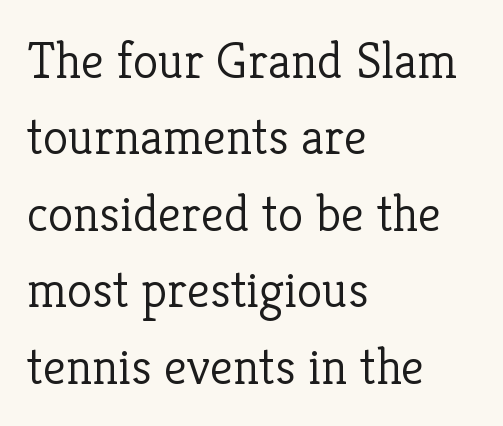
Each letter's strokes conclude with small projecting serifs. Proportional: the letters do not fall into vertical columns. Interline gaps are of average width in this sample. The strip under each line holds only bare page.
